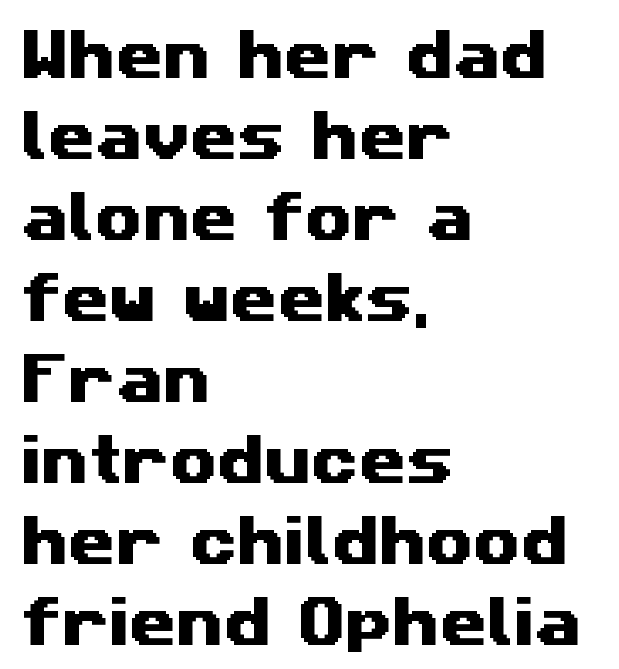
The image shows 54 px wide sans-serif type; set left-aligned, normal line spacing (1.5x), normal letter spacing, not underlined; medium stroke contrast and a medium x-height.
